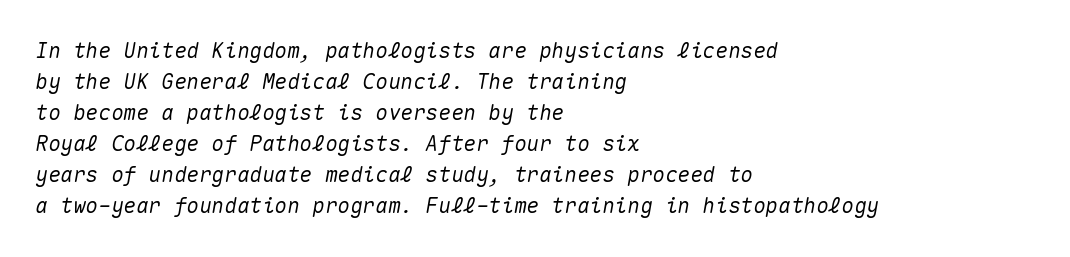
Q: Is the text italic (slanted)? A: Yes, it leans right by about 10 degrees.
Q: Is the text underlined? A: No.
Q: How is the paragraph aligned? A: Left-aligned.
Q: Is the spacing between letters normal or unusually wide? A: Normal.
Q: Is the spacing between lines tight, normal or loose? A: Normal.
